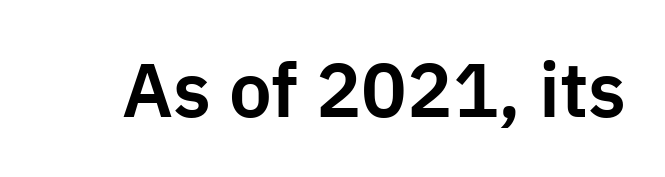
This sample has the flowing, uneven cadence of proportional lettering. This sample uses an upright cut, with every glyph sitting square on the baseline. Unlike a traditional serif, this face leaves its strokes unadorned. Between one letter and the next there's only the usual sliver of space. Lines of text with bare space underneath.
